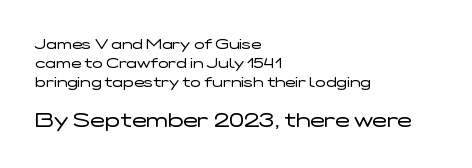
{"italic": "no", "bold": "no", "underline": "no", "align": "left", "line_spacing": "normal", "line_spacing_ratio": 1.34, "letter_spacing": "normal", "letter_spacing_em": 0.0, "larger_block": "second", "size_ratio": 1.43, "glyph_px": 20}
